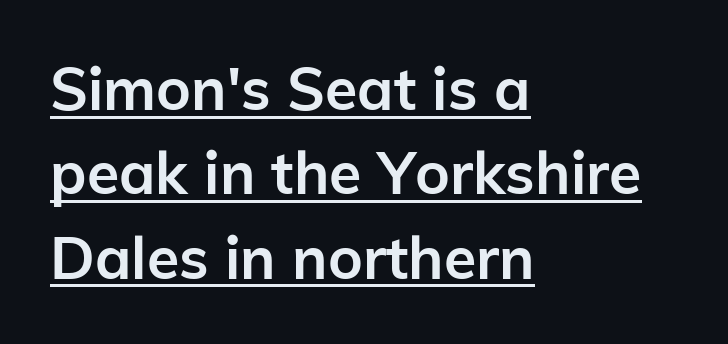
The image shows 59 px semibold sans-serif type, upright; set left-aligned, normal line spacing (1.43x), normal letter spacing, underlined; low stroke contrast and a medium x-height.
